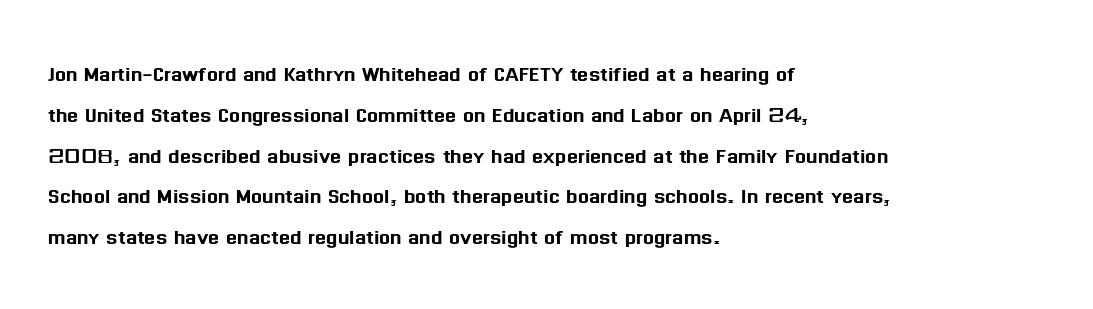
The image shows 26 px text type, upright; set left-aligned, normal line spacing (1.57x), normal letter spacing, not underlined.
